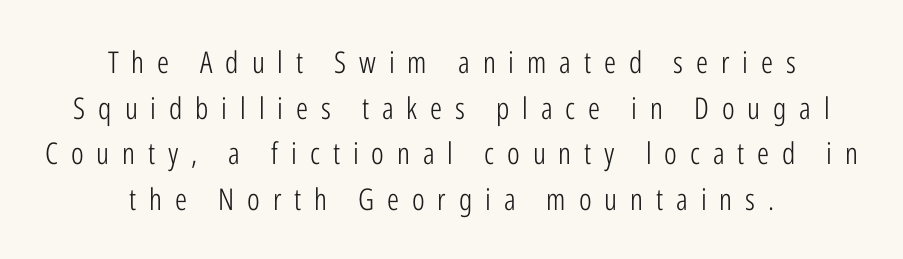
No feet cap the strokes, marking this as sans-serif type. Does the copy run flush right? No — it is centered line by line. Stems here are at most as thick as an everyday book face. Each row of text sits above clean, open space. Is this a fixed-width face? No — the glyphs have proportional, varying widths. Regular leading.
